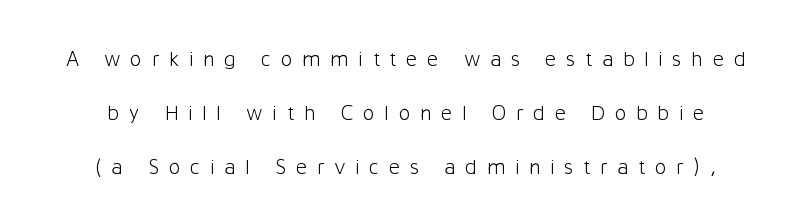
Q: Is the text bold? A: No.
Q: Is the text italic (slanted)? A: No, it is upright.
Q: Is the text underlined? A: No.
Q: Is the spacing between letters normal or unusually wide? A: Unusually wide.
Q: Is the spacing between lines tight, normal or loose? A: Loose.
